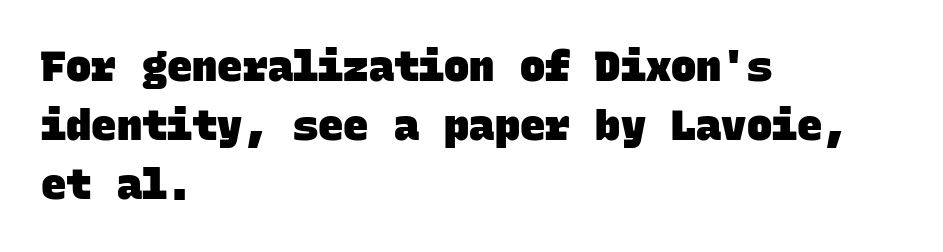
Think of a typewriter: that constant character pitch is what you see here. The line texture is even and compact thanks to regular tracking. Caption: multi-line text, flush left, ragged right. In terms of leading, this rendering sits right in the middle. In terms of weight, the rendering is a true, heavy bold. Only glyphs here, with clear space below each row.
